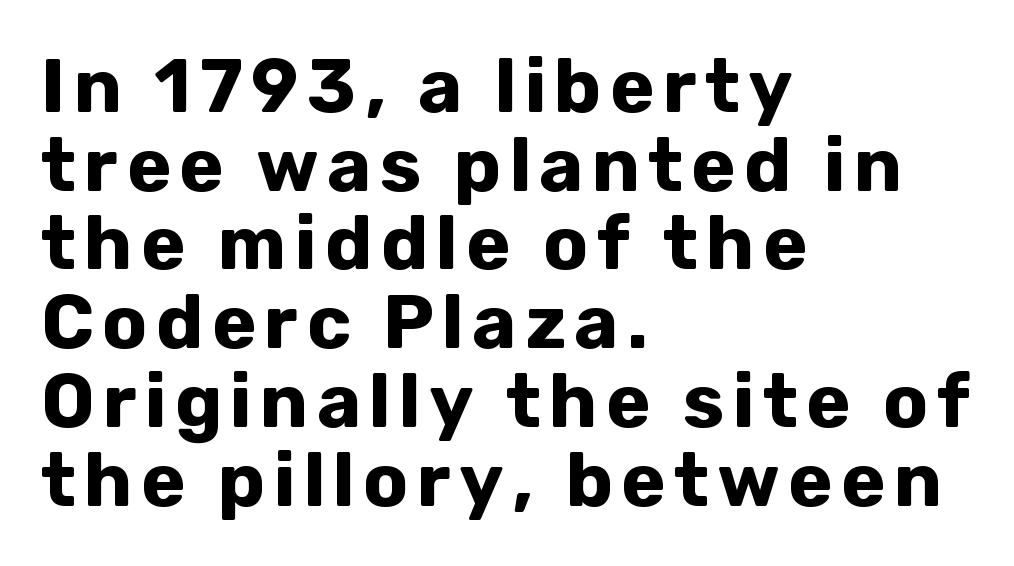
The image shows 75 px bold sans-serif type, upright; set left-aligned, tight line spacing (1.05x), not underlined; low stroke contrast and a medium x-height.
